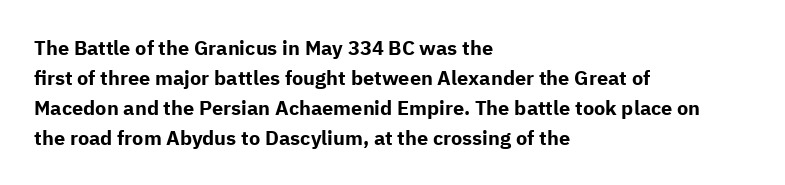
The image shows 20 px bold type, upright; set left-aligned, normal line spacing (1.5x), normal letter spacing, not underlined.
